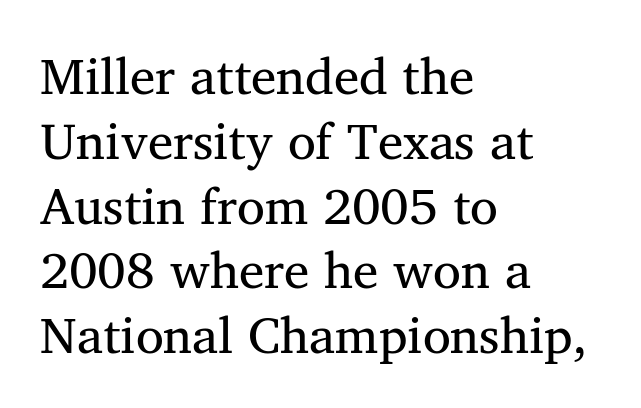
Q: Is the text bold? A: No.
Q: Is the text italic (slanted)? A: No, it is upright.
Q: Is the typeface a serif or a sans-serif typeface? A: Serif.
Q: Is the text underlined? A: No.
Q: How is the paragraph aligned? A: Left-aligned.
Q: Is the spacing between letters normal or unusually wide? A: Normal.
Q: Is the spacing between lines tight, normal or loose? A: Normal.
Q: Width (condensed, normal, or wide)? A: Normal.
Q: Stroke contrast? A: Medium.
Q: x-height? A: Medium.
Q: Monospaced? A: No.
